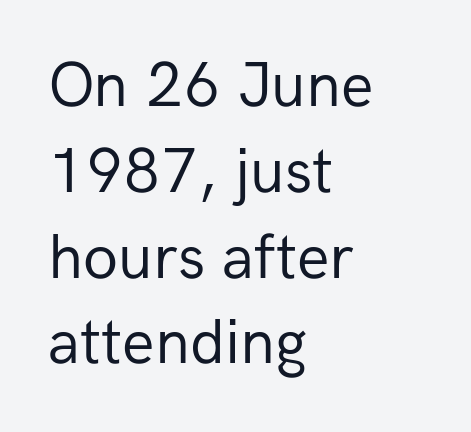
The weight tops out at a normal text grade. What's the leading like? Ordinary, nothing unusual. The rag falls on the right side of this text block. Each word holds together tightly as a unit, with standard inter-letter gaps.
